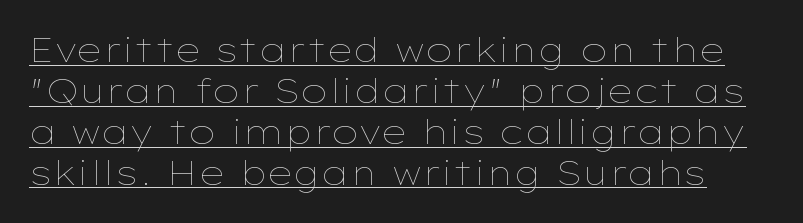
{"italic": "no", "bold": "no", "weight": "thin", "width": "wide", "stroke_contrast": "low", "x_height": "medium", "monospaced": "no", "underline": "yes", "line_spacing_ratio": 1.24, "letter_spacing": "normal", "letter_spacing_em": 0.0, "glyph_px": 33}
